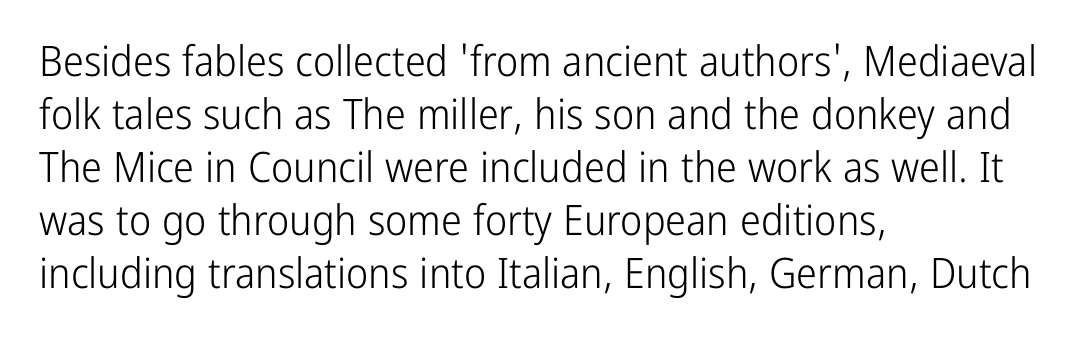
{"serif": "no", "italic": "no", "bold": "no", "weight": "light", "width": "condensed", "stroke_contrast": "low", "x_height": "medium", "monospaced": "no", "underline": "no", "align": "left", "line_spacing": "normal", "line_spacing_ratio": 1.26, "letter_spacing": "normal", "letter_spacing_em": 0.0, "glyph_px": 42}
